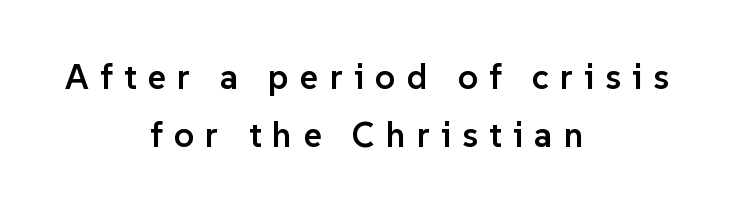
The paragraph has two soft edges and a firm central axis. What stands out about the letter spacing? Its width — letters are far apart. The words here are not underlined. The typeface chosen for these lines omits serifs. Each glyph is drawn with semibold strokes, heavier than normal yet not fully bold. Proportional: the letters do not fall into vertical columns.
